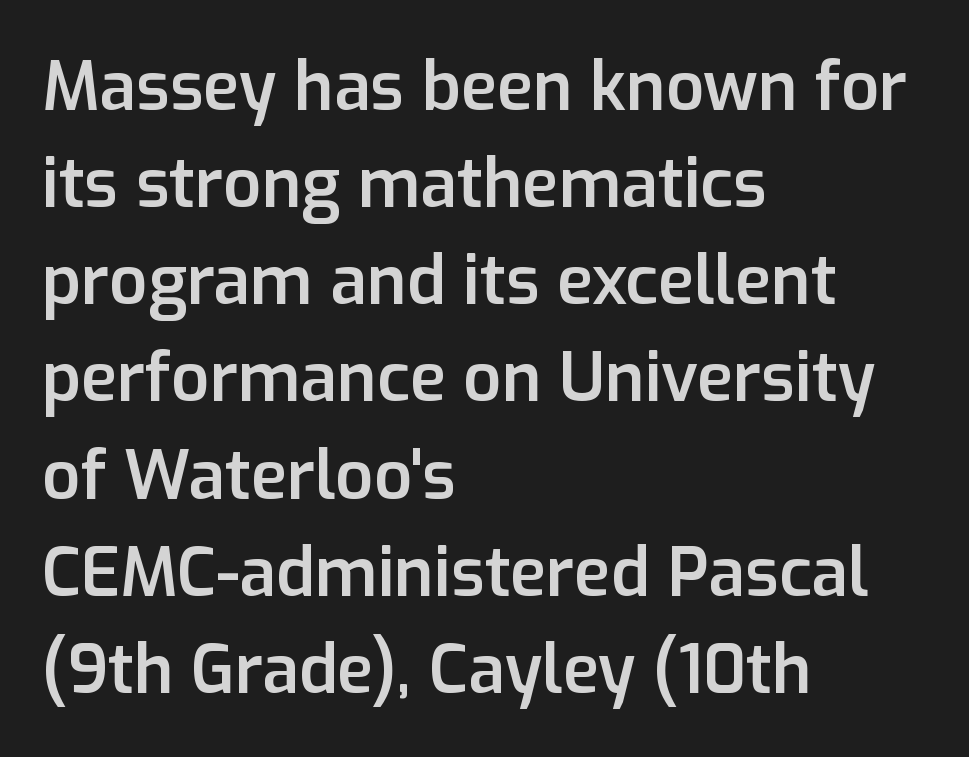
Notice how descenders clear the ascenders below comfortably — that's standard leading. What kind of face is this? One without serifs — a sans. Each word holds together tightly as a unit, with standard inter-letter gaps. The lines are quadded left.
